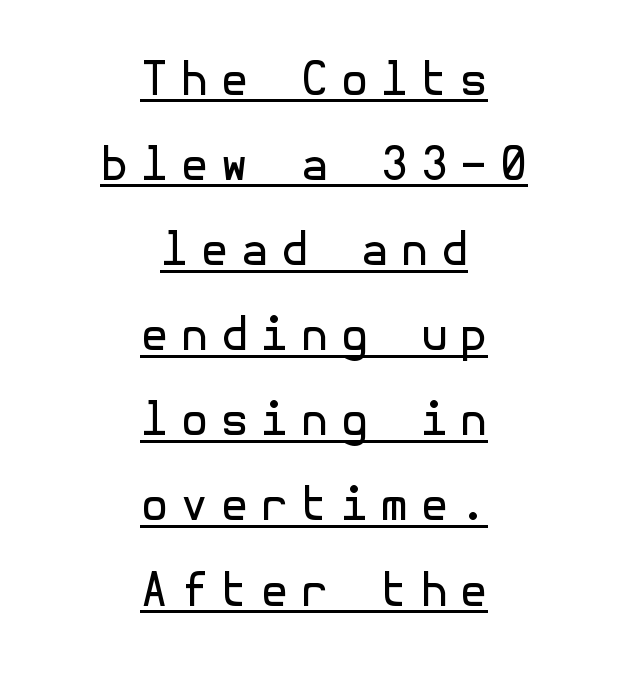
Stem width sits at or under what a default text font uses. Letterform terminals end flat and unadorned throughout the passage. Letter spacing: wide. The lettering is marked with a stroke running underneath it.
